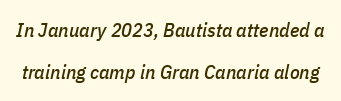
{"italic": "yes", "lean": "right", "slant_degrees": 11, "underline": "no", "line_spacing": "loose", "line_spacing_ratio": 2.1, "letter_spacing": "normal", "letter_spacing_em": 0.0, "glyph_px": 20}
